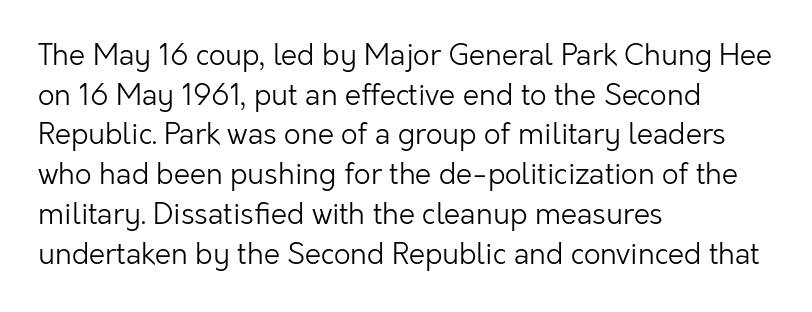
Notice how the stems are strictly vertical — no italics here. The strokes are not fattened; the text isn't bold. The letterforms sit shoulder to shoulder at normal distance. The strip under each line holds only bare page.
